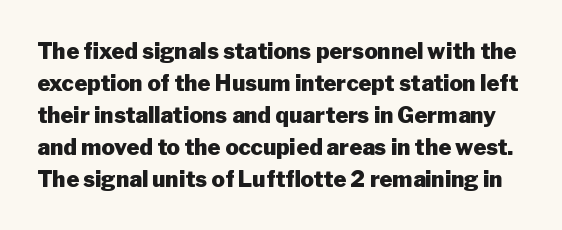
Q: Is the text bold? A: Yes.
Q: Is the text italic (slanted)? A: No, it is upright.
Q: Is the text underlined? A: No.
Q: Is the spacing between letters normal or unusually wide? A: Normal.
Q: Is the spacing between lines tight, normal or loose? A: Normal.
